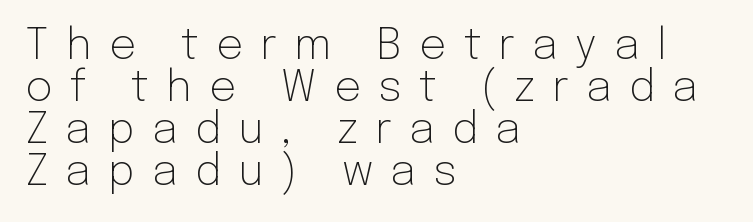
The passage shown is typeset with a sans-serif family. Characters follow at a spacing far wider than the type designer built in. Does the leading feel generous? Not at all — it's pinched. Spacing verdict: proportional, widths tailored to each character.
